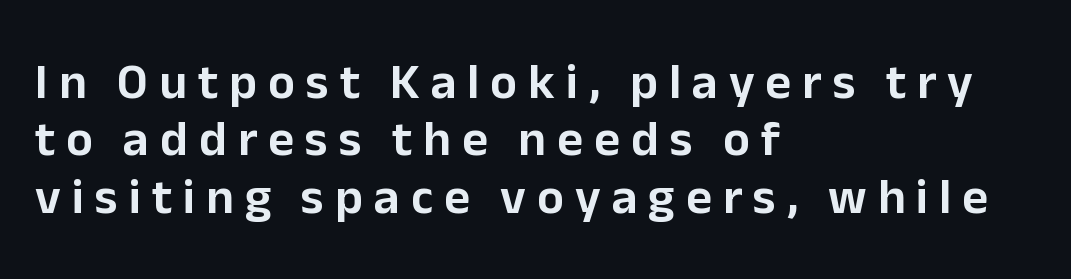
Nope, not italic — everything's standing straight. Each letter's strokes conclude bluntly, with no projecting serifs. A typesetter would call this proportional, since set widths differ per character. A typesetter would call this leading minimal, almost set solid.
